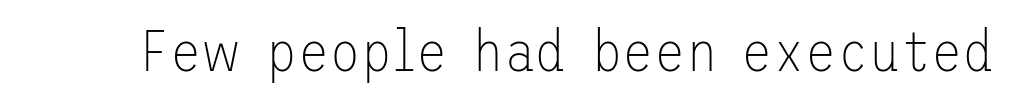
{"serif": "no", "italic": "no", "bold": "no", "weight": "thin", "width": "normal", "stroke_contrast": "low", "x_height": "medium", "underline": "no", "letter_spacing": "normal", "letter_spacing_em": 0.0, "glyph_px": 58}
